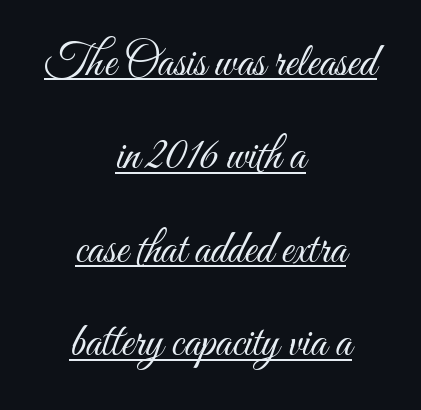
Q: Is the text bold? A: No.
Q: Is the text italic (slanted)? A: Yes.
Q: Is the text underlined? A: Yes.
Q: How is the paragraph aligned? A: Centered.
Q: Is the spacing between letters normal or unusually wide? A: Normal.
Q: Is the spacing between lines tight, normal or loose? A: Loose.
Q: Width (condensed, normal, or wide)? A: Condensed.
Q: Stroke contrast? A: Medium.
Q: x-height? A: Small.
Q: Monospaced? A: No.
